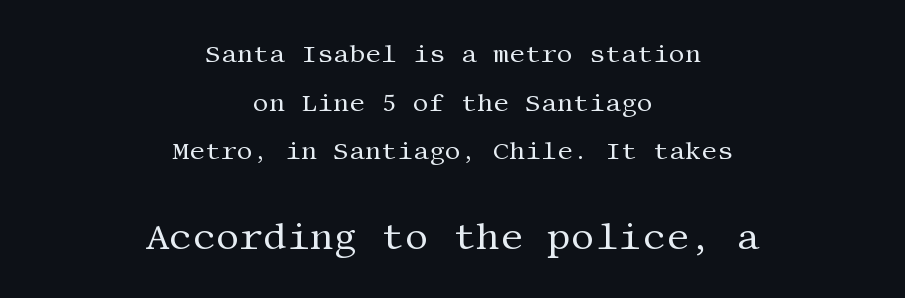
{"serif": "yes", "italic": "no", "bold": "no", "weight": "regular", "width": "normal", "stroke_contrast": "medium", "x_height": "large", "underline": "no", "align": "center", "line_spacing": "loose", "line_spacing_ratio": 1.95, "letter_spacing": "normal", "letter_spacing_em": 0.0, "larger_block": "second", "size_ratio": 1.48, "glyph_px": 37}
